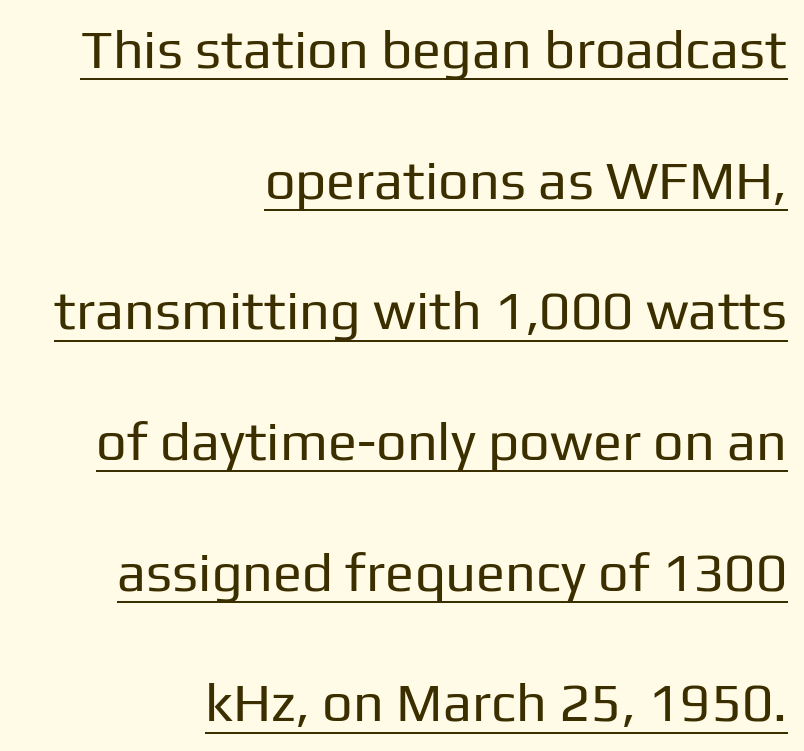
Q: Is the text bold? A: No.
Q: Is the text italic (slanted)? A: No, it is upright.
Q: Is the typeface a serif or a sans-serif typeface? A: Sans-serif.
Q: Is the text underlined? A: Yes.
Q: How is the paragraph aligned? A: Right-aligned.
Q: Is the spacing between letters normal or unusually wide? A: Normal.
Q: Is the spacing between lines tight, normal or loose? A: Loose.
Q: Width (condensed, normal, or wide)? A: Normal.
Q: Stroke contrast? A: Low.
Q: x-height? A: Medium.
Q: Monospaced? A: No.
